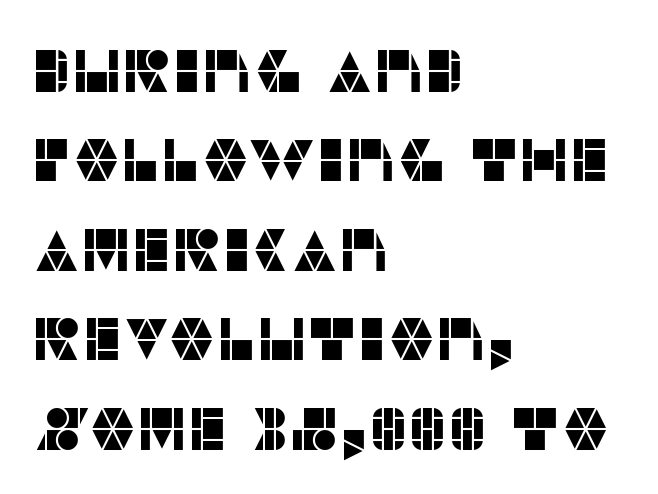
{"serif": "no", "italic": "no", "width": "normal", "stroke_contrast": "low", "x_height": "large", "monospaced": "no", "underline": "no", "align": "left", "line_spacing": "normal", "line_spacing_ratio": 1.49, "letter_spacing": "normal", "letter_spacing_em": 0.0, "glyph_px": 60}
